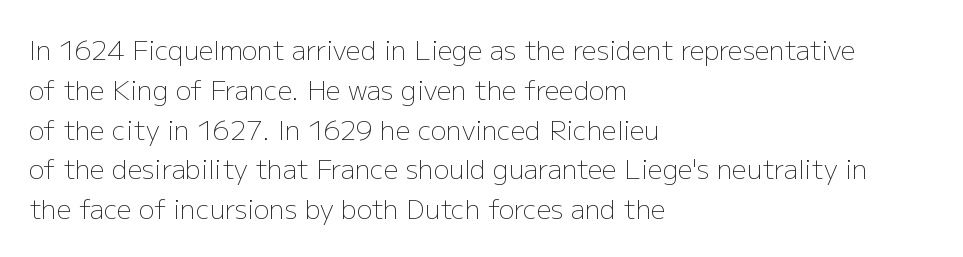
Nobody touched the tracking dial on this one. Line starts are locked; line ends wander. The block of text has a typical density, with ordinary space between rows. The glyphs are unaccompanied by any horizontal stroke below them. Notice how the stems are strictly vertical — no italics here. These glyphs show unthickened strokes, regular width or finer.
